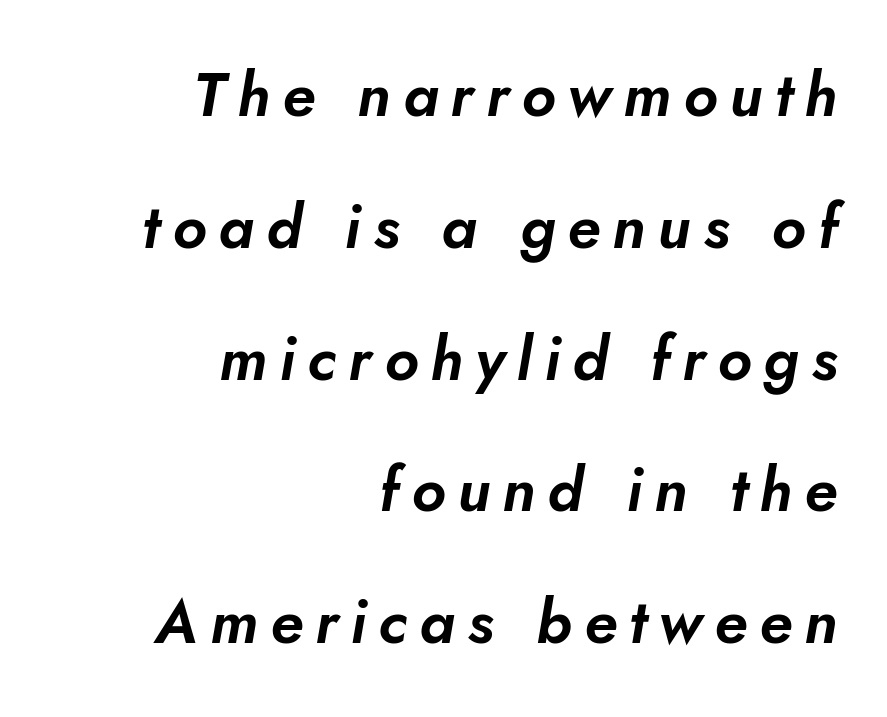
{"italic": "yes", "lean": "right", "slant_degrees": 10, "width": "normal", "stroke_contrast": "low", "x_height": "small", "monospaced": "no", "underline": "no", "align": "right", "line_spacing": "loose", "line_spacing_ratio": 2.16, "letter_spacing": "wide", "letter_spacing_em": 0.2, "glyph_px": 61}
